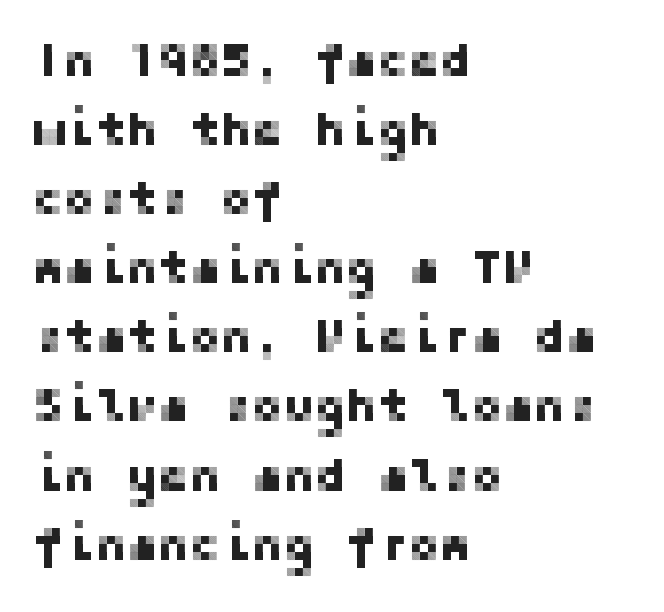
The image shows 47 px sans-serif type, upright; set left-aligned, normal line spacing (1.47x), normal letter spacing, not underlined; low stroke contrast and a medium x-height.
